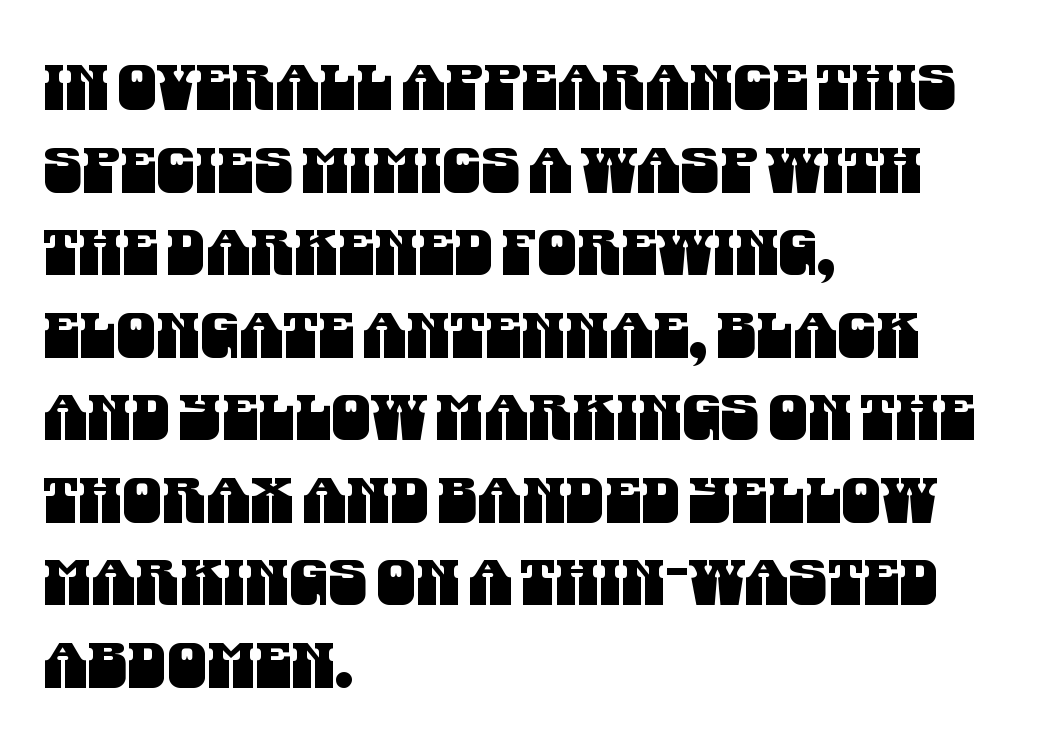
{"serif": "no", "width": "condensed", "stroke_contrast": "medium", "x_height": "large", "monospaced": "no", "underline": "no", "align": "left", "line_spacing": "normal", "line_spacing_ratio": 1.31, "letter_spacing": "normal", "letter_spacing_em": 0.0, "glyph_px": 63}
